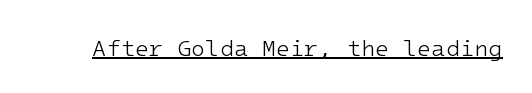
The image shows 23 px text type, upright; set normal letter spacing, underlined.
